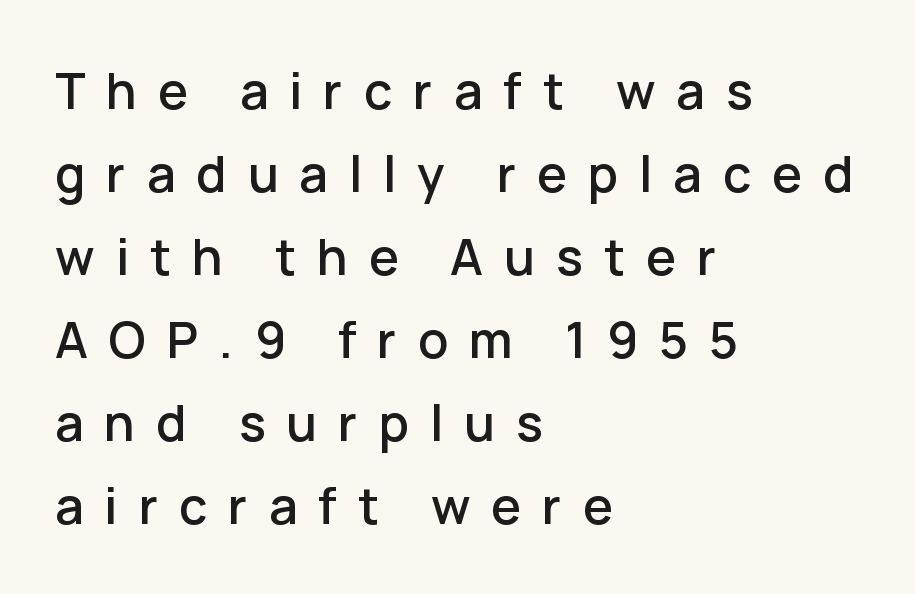
The image shows 50 px sans-serif type, upright; set left-aligned, normal line spacing (1.66x), unusually wide letter spacing (+0.42 em), not underlined; low stroke contrast and a medium x-height.
